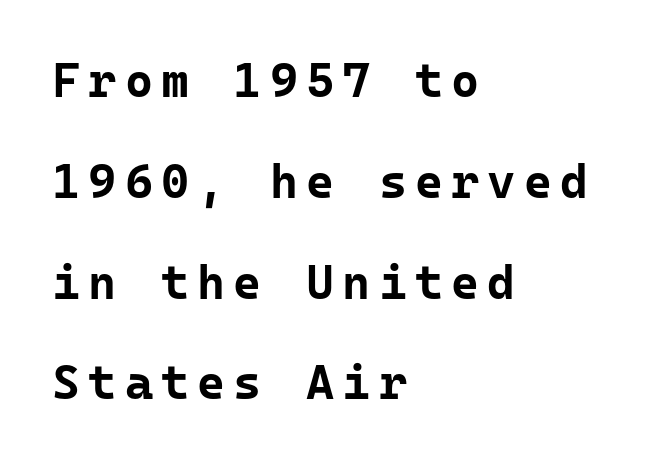
{"serif": "no", "italic": "no", "bold": "yes", "weight": "bold", "width": "normal", "stroke_contrast": "low", "x_height": "medium", "monospaced": "yes", "underline": "no", "align": "left", "line_spacing": "loose", "line_spacing_ratio": 2.1, "glyph_px": 48}
